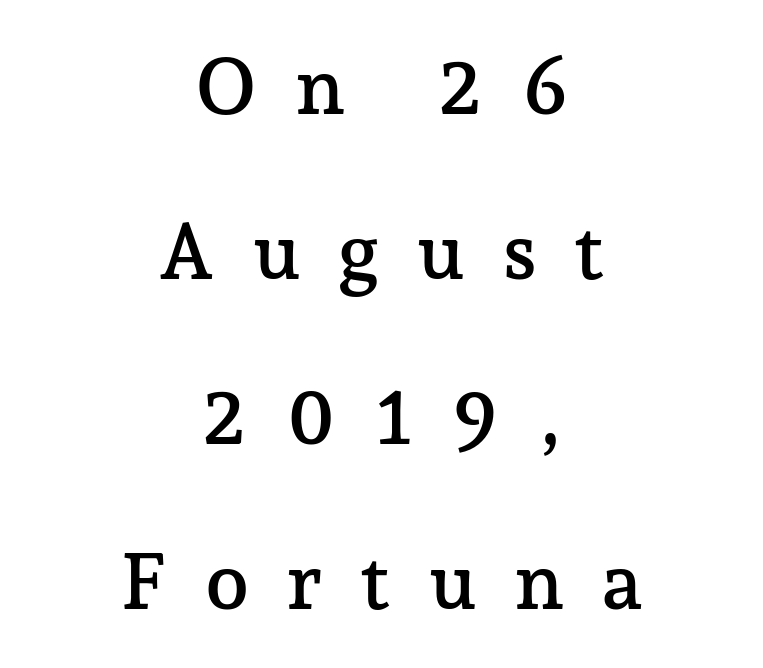
Q: Is the text italic (slanted)? A: No, it is upright.
Q: Is the typeface a serif or a sans-serif typeface? A: Serif.
Q: Is the text underlined? A: No.
Q: How is the paragraph aligned? A: Centered.
Q: Is the spacing between letters normal or unusually wide? A: Unusually wide.
Q: Is the spacing between lines tight, normal or loose? A: Loose.
Q: Width (condensed, normal, or wide)? A: Normal.
Q: Stroke contrast? A: Low.
Q: x-height? A: Medium.
Q: Monospaced? A: No.
